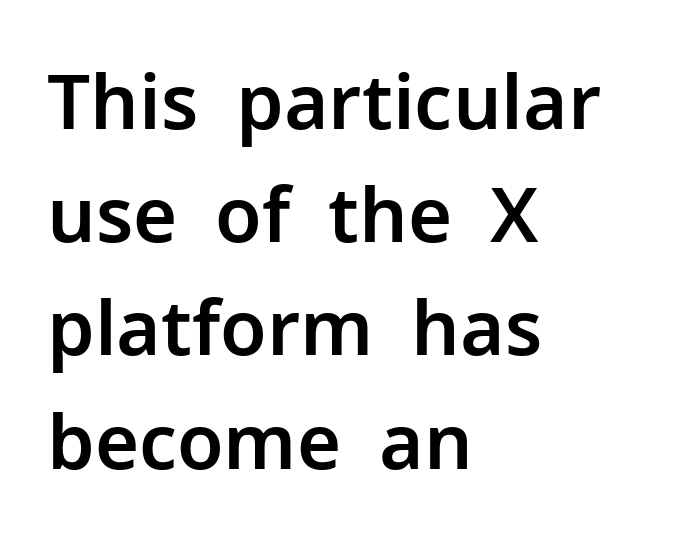
The image shows 76 px sans-serif type, upright; set left-aligned, normal line spacing (1.49x), normal letter spacing, not underlined; low stroke contrast and a medium x-height.
